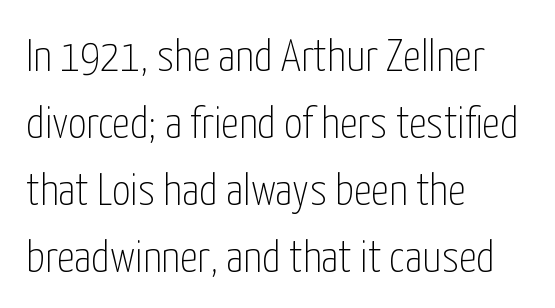
Q: Is the text bold? A: No.
Q: Is the text italic (slanted)? A: No, it is upright.
Q: Is the typeface a serif or a sans-serif typeface? A: Sans-serif.
Q: Is the text underlined? A: No.
Q: How is the paragraph aligned? A: Left-aligned.
Q: Is the spacing between letters normal or unusually wide? A: Normal.
Q: Is the spacing between lines tight, normal or loose? A: Normal.
Q: Width (condensed, normal, or wide)? A: Condensed.
Q: Stroke contrast? A: Low.
Q: x-height? A: Medium.
Q: Monospaced? A: No.
